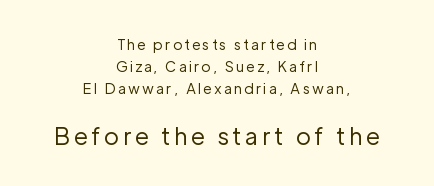
The image shows 23 px text type, upright; set centered, normal line spacing (1.58x), not underlined; the second (bottom) block is 1.64x larger.
